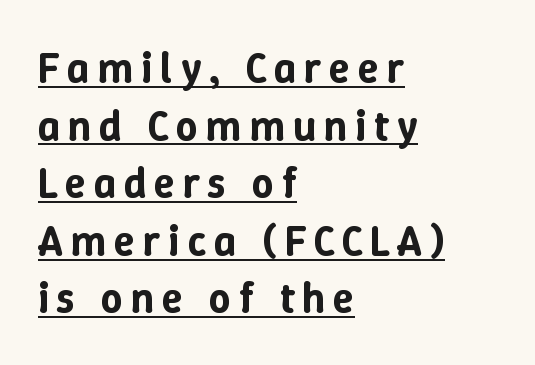
{"italic": "no", "width": "normal", "stroke_contrast": "low", "x_height": "medium", "monospaced": "no", "underline": "yes", "align": "left", "line_spacing": "normal", "line_spacing_ratio": 1.34, "glyph_px": 43}
